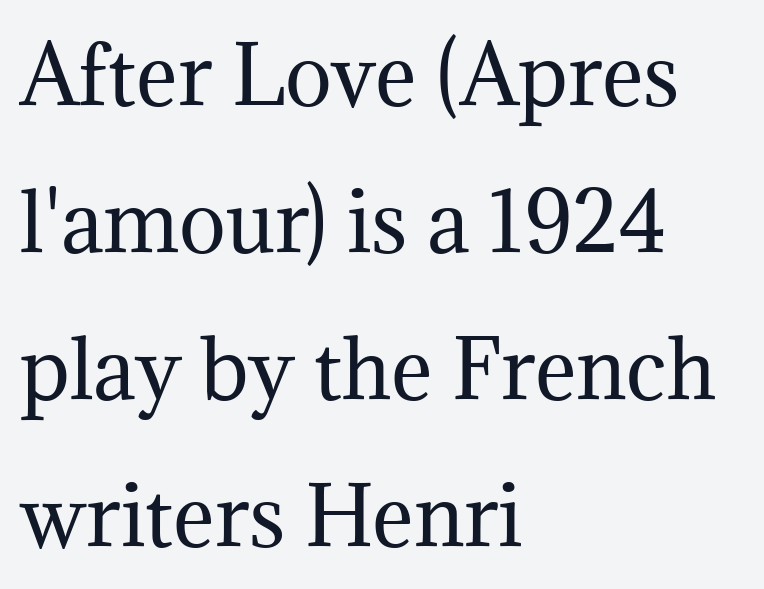
The image shows 79 px regular-weight serif type, upright; set left-aligned, line spacing 1.86x, normal letter spacing, not underlined; medium stroke contrast and a medium x-height.
